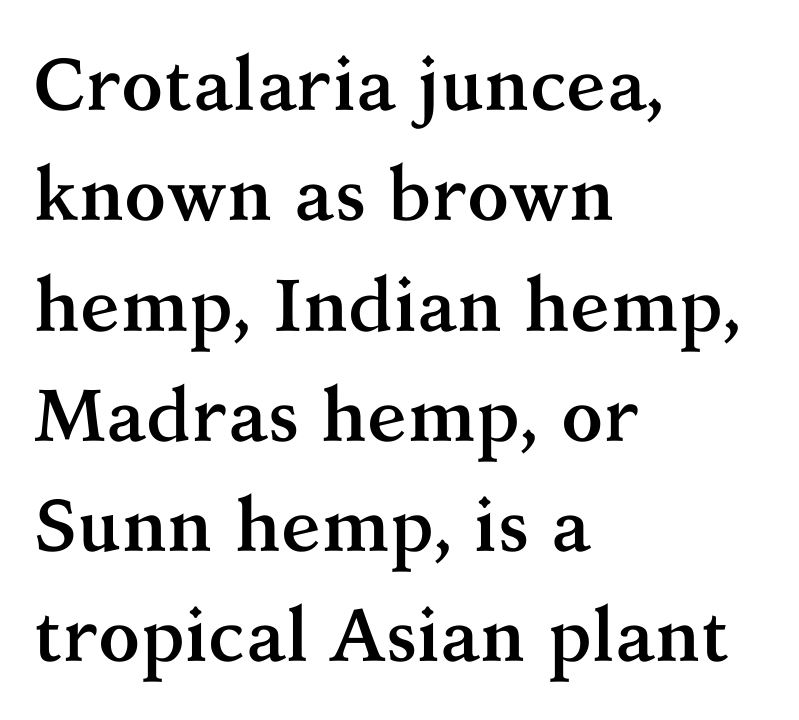
Its strokes are broad and dark, the hallmark of bold type. The rendering uses natural spacing where letterforms have individual widths. There is no visible air inserted between adjacent glyphs. A typesetter would mark this as roman, not italic.
